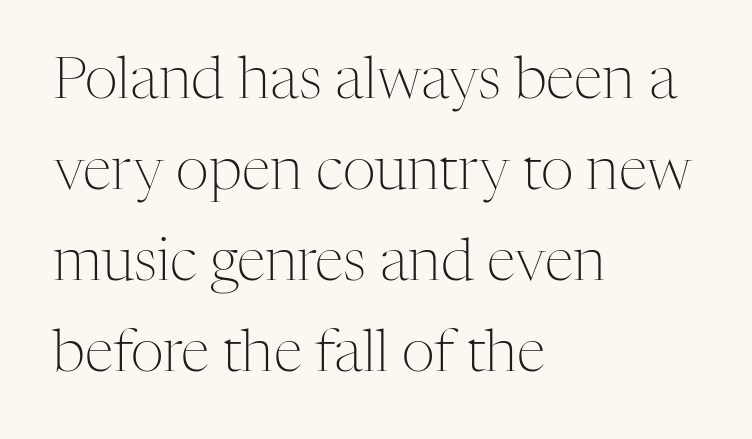
{"serif": "yes", "italic": "no", "bold": "no", "weight": "light", "width": "normal", "stroke_contrast": "medium", "x_height": "medium", "monospaced": "no", "underline": "no", "align": "left", "line_spacing": "normal", "line_spacing_ratio": 1.57, "letter_spacing": "normal", "letter_spacing_em": 0.0, "glyph_px": 58}
